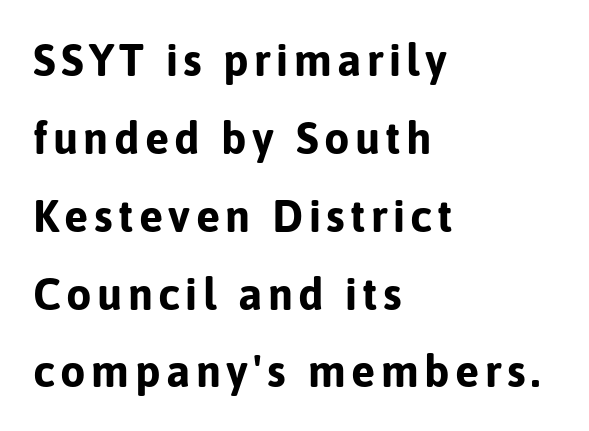
{"serif": "no", "italic": "no", "bold": "yes", "weight": "bold", "width": "normal", "stroke_contrast": "low", "x_height": "medium", "monospaced": "no", "underline": "no", "align": "left", "line_spacing_ratio": 1.73, "glyph_px": 45}
